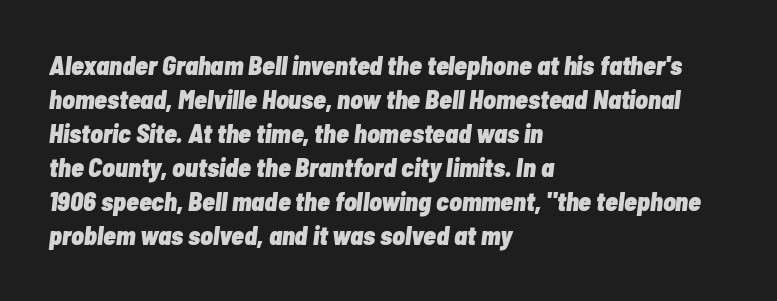
Q: Is the text bold? A: Yes.
Q: Is the text italic (slanted)? A: Yes, it leans right by about 7 degrees.
Q: Is the text underlined? A: No.
Q: How is the paragraph aligned? A: Left-aligned.
Q: Is the spacing between letters normal or unusually wide? A: Normal.
Q: Is the spacing between lines tight, normal or loose? A: Normal.
